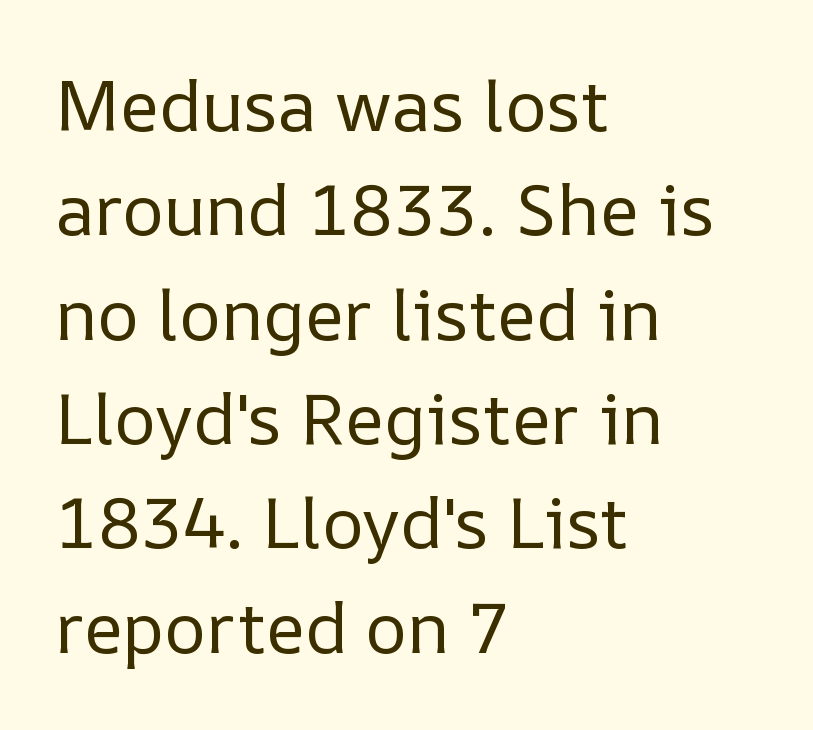
{"italic": "no", "bold": "no", "weight": "regular", "width": "normal", "stroke_contrast": "low", "x_height": "medium", "monospaced": "no", "underline": "no", "align": "left", "line_spacing": "normal", "line_spacing_ratio": 1.47, "letter_spacing": "normal", "letter_spacing_em": 0.0, "glyph_px": 71}
